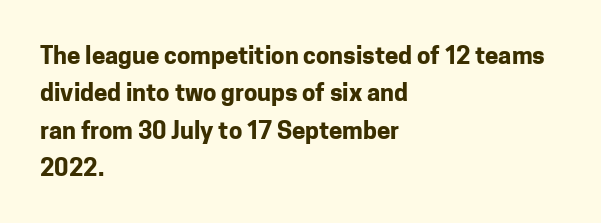
Q: Is the text bold? A: Yes.
Q: Is the text italic (slanted)? A: No, it is upright.
Q: Is the text underlined? A: No.
Q: How is the paragraph aligned? A: Left-aligned.
Q: Is the spacing between letters normal or unusually wide? A: Normal.
Q: Is the spacing between lines tight, normal or loose? A: Normal.
